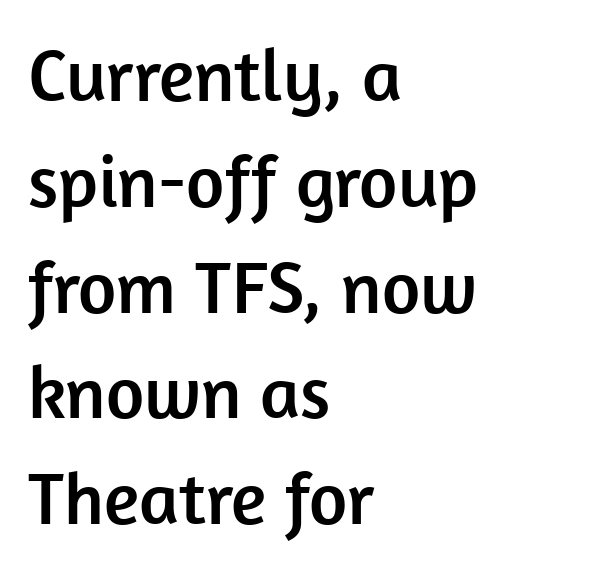
Between one letter and the next there's only the usual sliver of space. Every character sits straight up, as roman type does. All the whitespace from short lines collects on the right. Underline: absent. One glance says typical: line gaps are just what's usual. Unlike a traditional serif, this face leaves its strokes unadorned.
